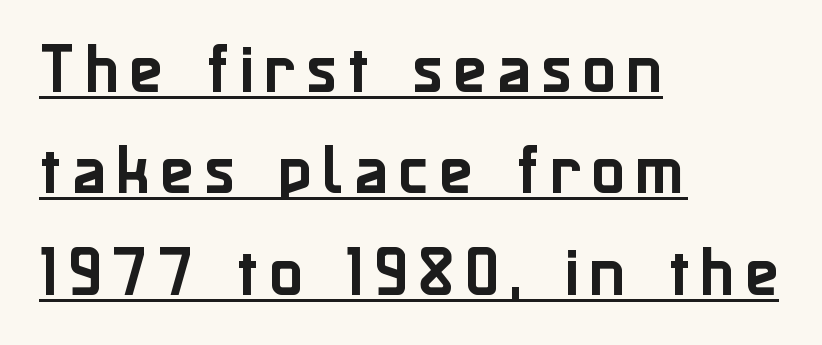
{"serif": "no", "italic": "no", "width": "normal", "stroke_contrast": "low", "x_height": "medium", "monospaced": "no", "underline": "yes", "align": "left", "line_spacing_ratio": 1.81, "glyph_px": 56}
